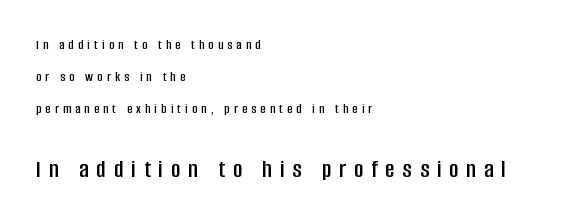
This rendering features lettering with no underline. Compared with typical paragraphs, the rows here are farther apart. Observe the wide spacing: letters keep a clear distance from each other. In this sample the second text group is rendered at the bigger scale. Does the copy run flush right? No — it runs flush left.
